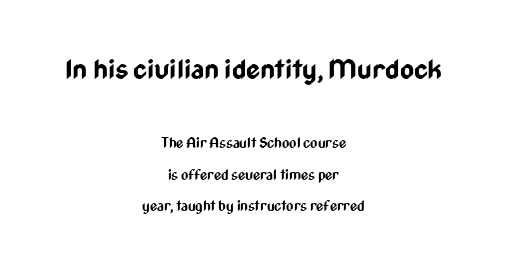
{"italic": "no", "bold": "yes", "underline": "no", "align": "center", "line_spacing": "loose", "line_spacing_ratio": 2.25, "letter_spacing": "normal", "letter_spacing_em": 0.0, "larger_block": "first", "size_ratio": 1.93, "glyph_px": 27}
